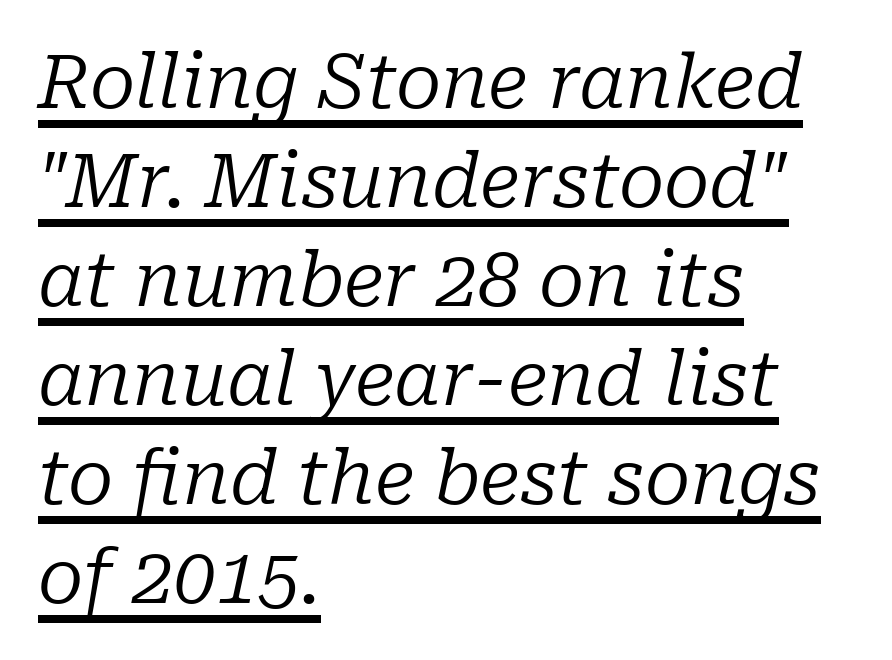
The image shows 75 px regular-weight serif type, italic (leaning right); set left-aligned, normal line spacing (1.32x), normal letter spacing, underlined; low stroke contrast and a medium x-height.
